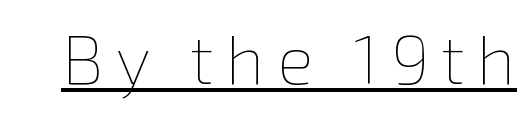
Q: Is the text bold? A: No.
Q: Is the text italic (slanted)? A: No, it is upright.
Q: Is the text underlined? A: Yes.
Q: Width (condensed, normal, or wide)? A: Normal.
Q: Stroke contrast? A: Low.
Q: x-height? A: Medium.
Q: Monospaced? A: No.
